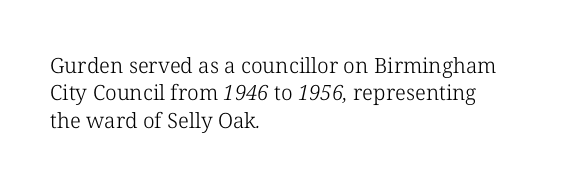
{"bold": "no", "underline": "no", "align": "left", "line_spacing": "normal", "line_spacing_ratio": 1.3, "letter_spacing": "normal", "letter_spacing_em": 0.0, "glyph_px": 21}
